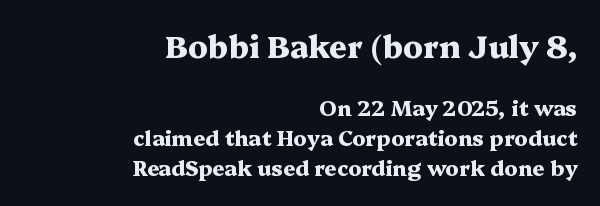
Q: Is the text bold? A: Yes.
Q: Is the text italic (slanted)? A: No, it is upright.
Q: Is the typeface a serif or a sans-serif typeface? A: Serif.
Q: Is the text underlined? A: No.
Q: How is the paragraph aligned? A: Right-aligned.
Q: Is the spacing between letters normal or unusually wide? A: Normal.
Q: Is the spacing between lines tight, normal or loose? A: Normal.
Q: Which block of text is set in a larger size, the first (top) or the second (bottom)? A: The first (top) one.
Q: Width (condensed, normal, or wide)? A: Wide.
Q: Stroke contrast? A: Medium.
Q: x-height? A: Medium.
Q: Monospaced? A: No.
